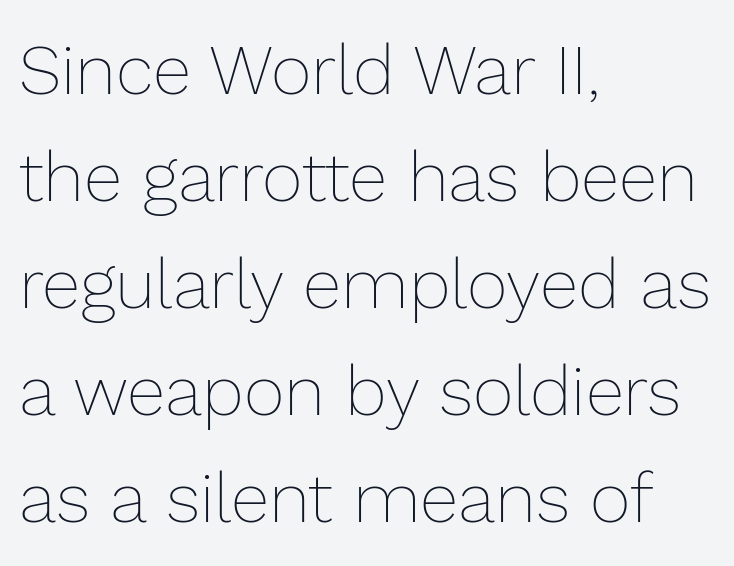
These glyphs show unthickened strokes, regular width or finer. Alignment: flush left. Whoever set this chose a conventional vertical rhythm. The passage shown is typed in a proportional face where columns would drift. This sample uses plain, unmodified letter spacing.
